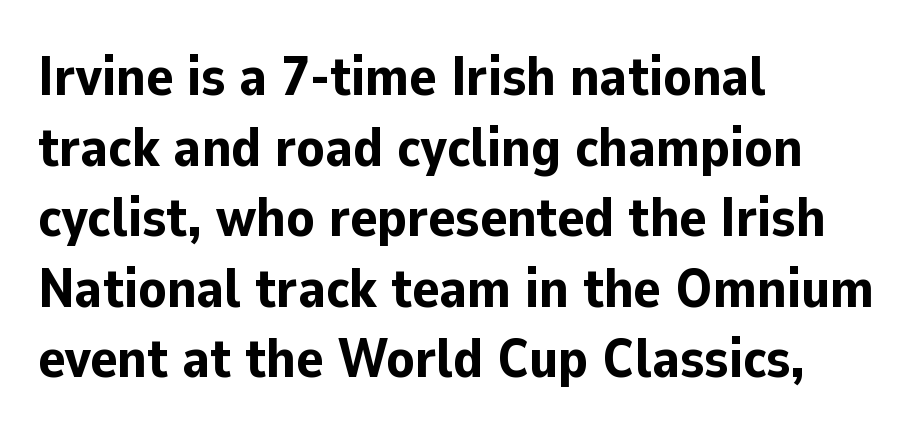
The image shows 56 px bold sans-serif type, upright; set left-aligned, normal line spacing (1.26x), normal letter spacing, not underlined; low stroke contrast and a medium x-height.
